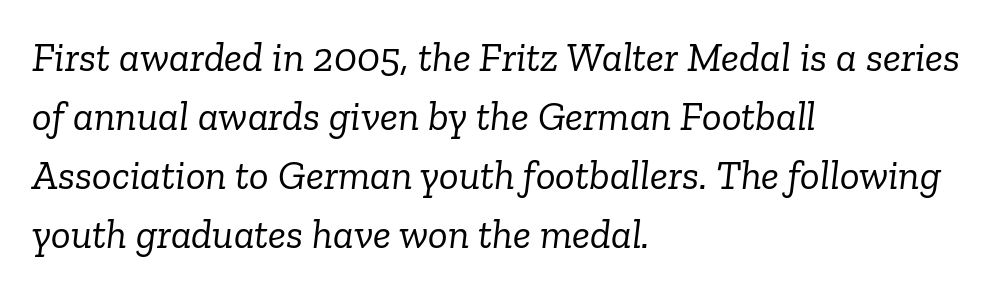
No letter is thick-stroked: the sample isn't bold. Here the designer chose a conventional face with non-uniform glyph widths. The typesetter chose a ragged-right arrangement here. What kind of face is this? One with serifs. The rows are spaced the way most documents space them. The passage shown leans; its letterforms are oblique.
